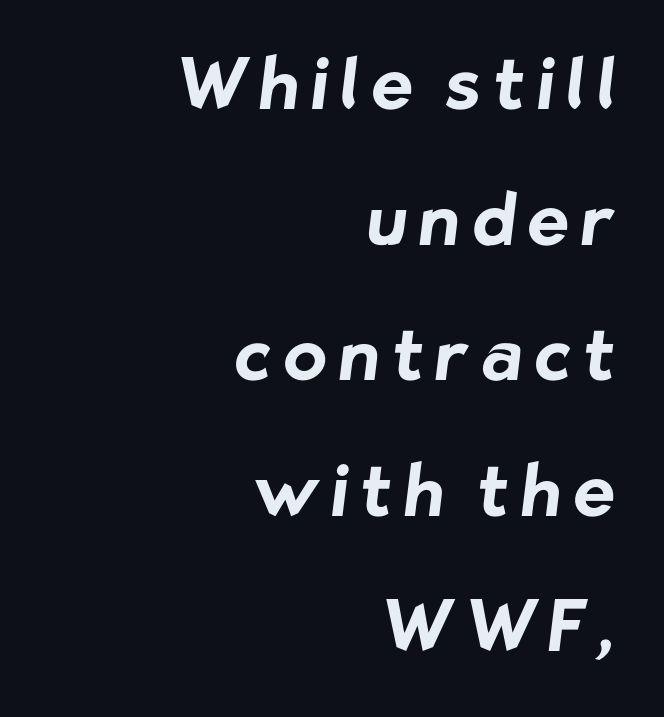
Q: Is the text bold? A: Yes.
Q: Is the typeface a serif or a sans-serif typeface? A: Sans-serif.
Q: Is the text underlined? A: No.
Q: How is the paragraph aligned? A: Right-aligned.
Q: Is the spacing between lines tight, normal or loose? A: Loose.
Q: Width (condensed, normal, or wide)? A: Normal.
Q: Stroke contrast? A: Low.
Q: x-height? A: Medium.
Q: Monospaced? A: No.
